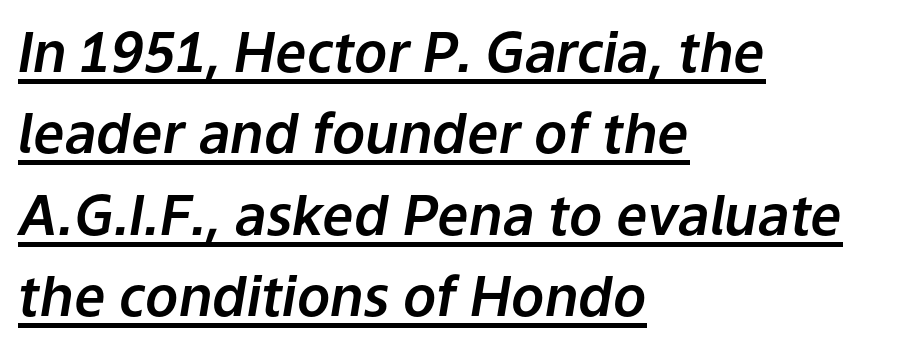
The image shows 55 px text type, italic (leaning right); set left-aligned, normal line spacing (1.48x), normal letter spacing, underlined; low stroke contrast and a medium x-height.
